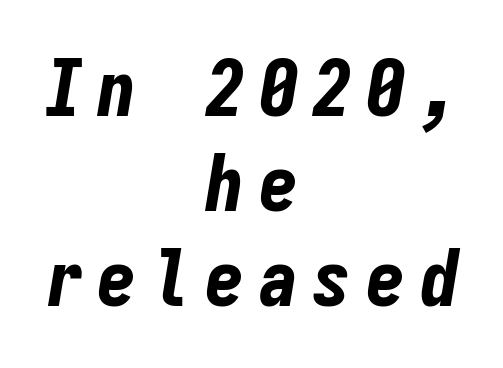
Each letter, wide or thin by design, is forced into the same width here. The font's italic variant was chosen for this text. Line starts and ends both wander, symmetrically. The words here are not underlined. What weight is shown? A full bold with thick strokes.
